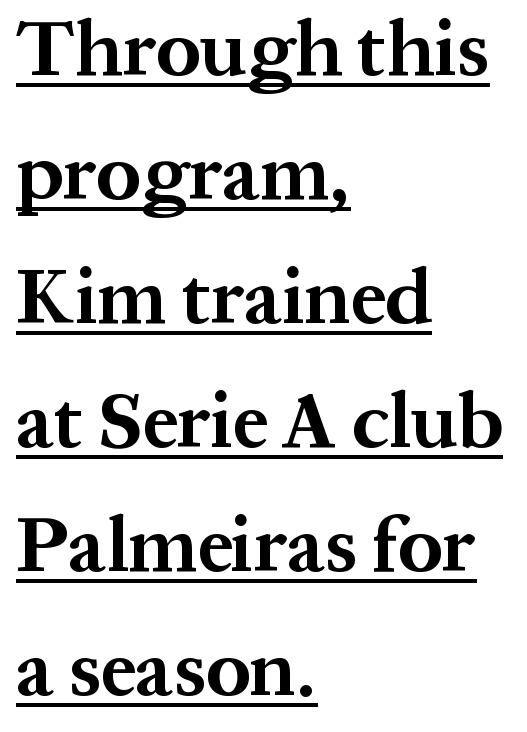
{"serif": "yes", "italic": "no", "bold": "yes", "weight": "bold", "width": "normal", "stroke_contrast": "medium", "x_height": "medium", "monospaced": "no", "underline": "yes", "align": "left", "line_spacing": "normal", "line_spacing_ratio": 1.59, "letter_spacing": "normal", "letter_spacing_em": 0.0, "glyph_px": 78}
